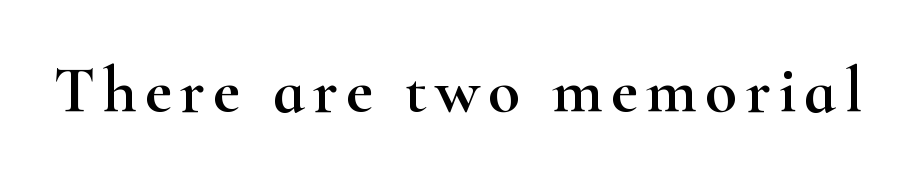
The image shows 65 px wide serif type, upright; set not underlined; high stroke contrast and a small x-height.
